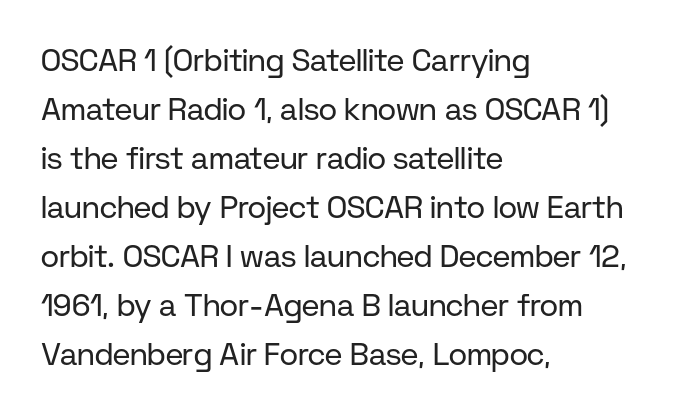
Do the letters lean? They stand straight. Baseline-to-baseline distance is the conventional proportion of letter height. Check where the strokes stop: nothing finishes them off — pure sans. The strip under each line holds only bare page. The typeface has the unassuming heft of standard copy or less.
